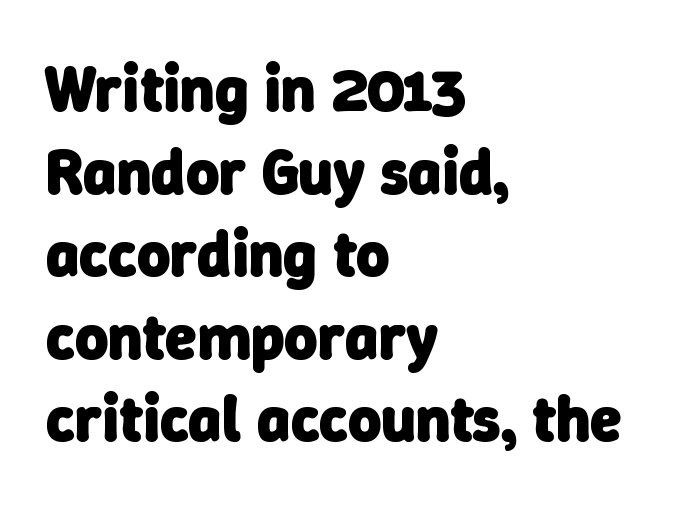
Q: Is the text bold? A: Yes.
Q: Is the typeface a serif or a sans-serif typeface? A: Sans-serif.
Q: Is the text underlined? A: No.
Q: How is the paragraph aligned? A: Left-aligned.
Q: Is the spacing between letters normal or unusually wide? A: Normal.
Q: Is the spacing between lines tight, normal or loose? A: Normal.
Q: Width (condensed, normal, or wide)? A: Normal.
Q: Stroke contrast? A: Low.
Q: x-height? A: Medium.
Q: Monospaced? A: No.
